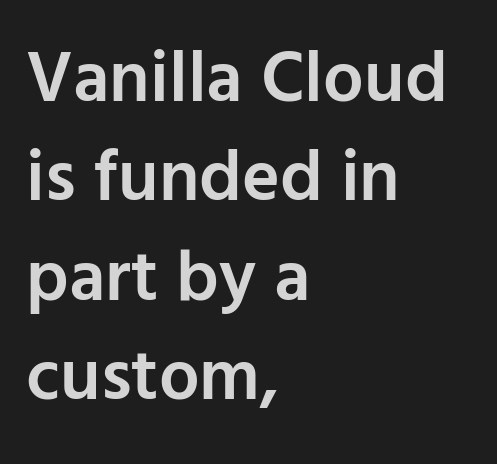
The space between consecutive lines is moderate. Compared with a centered layout, this one pins lines to the left instead. Do the characters align in a grid? No, the font is proportional. The letters carry no serifs — their stems end cleanly without finishing strokes.
